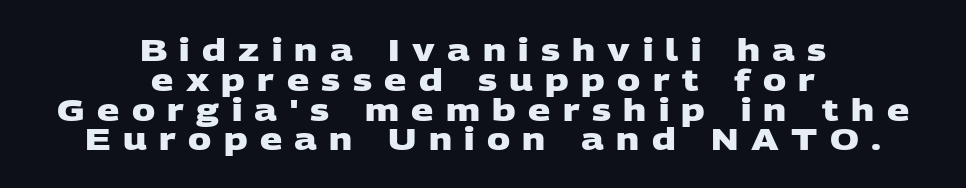
Tightly led — the rows are bunched. Here the designer chose a conventional face with non-uniform glyph widths. Words float on clear page, feet unadorned. Emphasis by weight is at full strength: bold.
